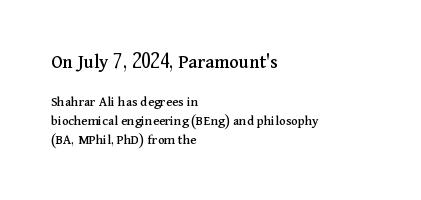
The gaps between neighbouring characters are ordinary and unremarkable. No italicization has been applied; the sample stays upright. A classic flush-left, rag-right setting is used for this passage. The string is rendered with underlining switched off. This block has exactly the height ordinary leading produces.
